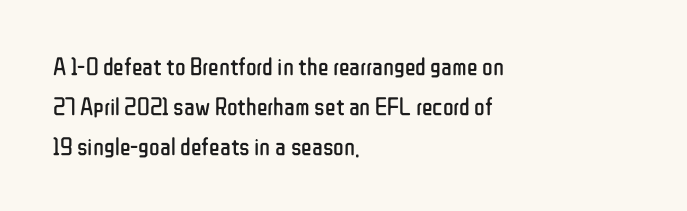
Q: Is the text bold? A: No.
Q: Is the text italic (slanted)? A: No, it is upright.
Q: Is the text underlined? A: No.
Q: How is the paragraph aligned? A: Left-aligned.
Q: Is the spacing between letters normal or unusually wide? A: Normal.
Q: Is the spacing between lines tight, normal or loose? A: Normal.
